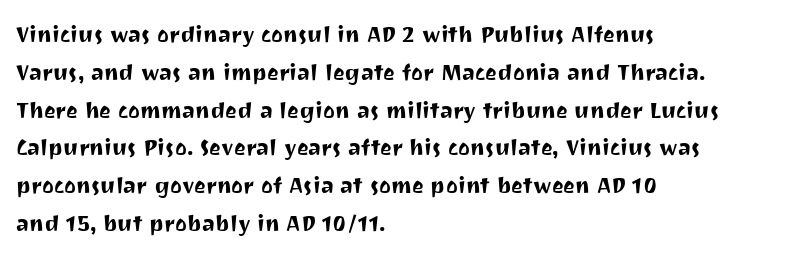
The specimen omits any rule beneath the text block's lines. These lines keep a tight, regular rhythm from letter to letter. Each letter keeps its own natural width here, so spacing adapts to shape. A typesetter would call this leading conventional body-copy spacing. The letters stand upright; this is a roman face. Nope, no serifs anywhere on these letters.
